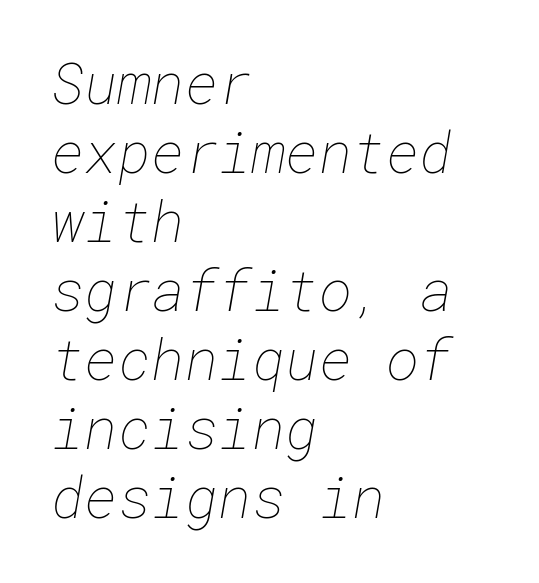
The image shows 57 px thin type; set left-aligned, line spacing 1.21x, normal letter spacing, not underlined; low stroke contrast and a medium x-height.
